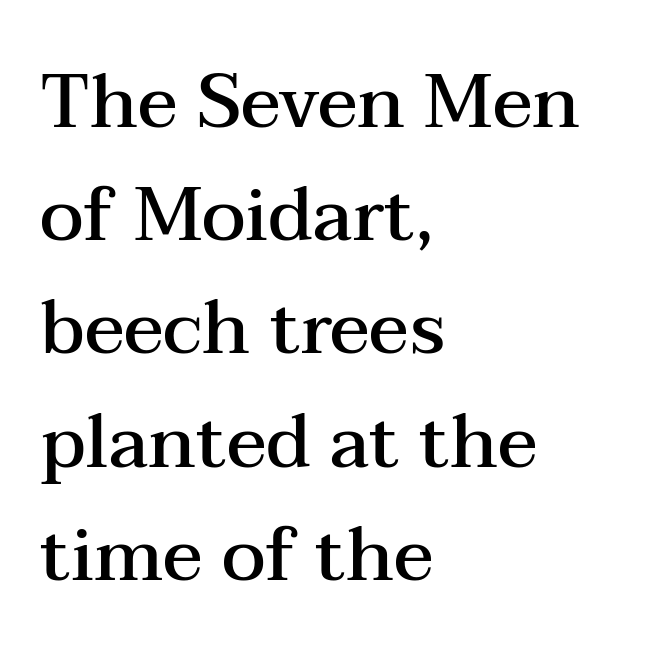
The image shows 74 px semibold, wide serif type, upright; set left-aligned, normal line spacing (1.53x), normal letter spacing, not underlined; medium stroke contrast and a medium x-height.
